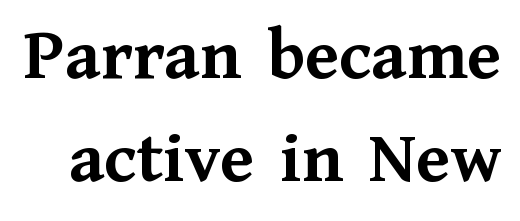
Is this a fixed-width face? No — the glyphs have proportional, varying widths. Serifs: yes, visible at the terminals of the letterforms. The string is rendered with underlining switched off. A roman cut, with each character standing at attention. The glyphs have the mass of a bold cut.
